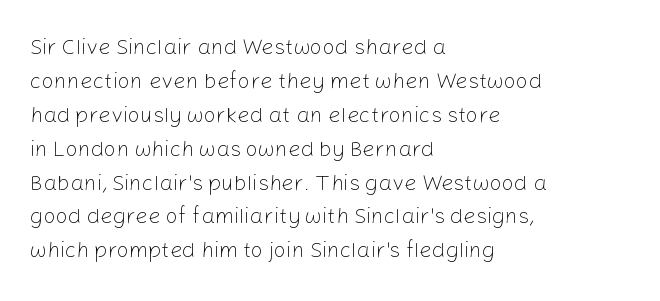
{"italic": "no", "bold": "no", "underline": "no", "align": "left", "line_spacing": "normal", "line_spacing_ratio": 1.54, "letter_spacing": "normal", "letter_spacing_em": 0.0, "glyph_px": 22}
